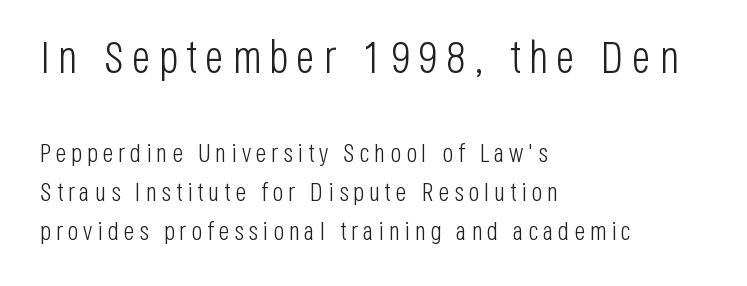
{"serif": "no", "italic": "no", "bold": "no", "weight": "light", "width": "condensed", "stroke_contrast": "low", "x_height": "large", "monospaced": "no", "underline": "no", "align": "left", "line_spacing": "normal", "line_spacing_ratio": 1.5, "larger_block": "first", "size_ratio": 1.73, "glyph_px": 45}
